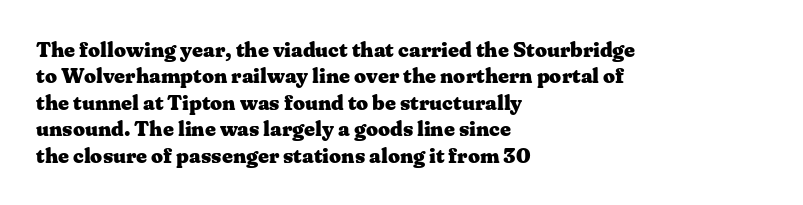
{"italic": "no", "bold": "yes", "underline": "no", "align": "left", "line_spacing": "normal", "line_spacing_ratio": 1.26, "letter_spacing": "normal", "letter_spacing_em": 0.0, "glyph_px": 21}
